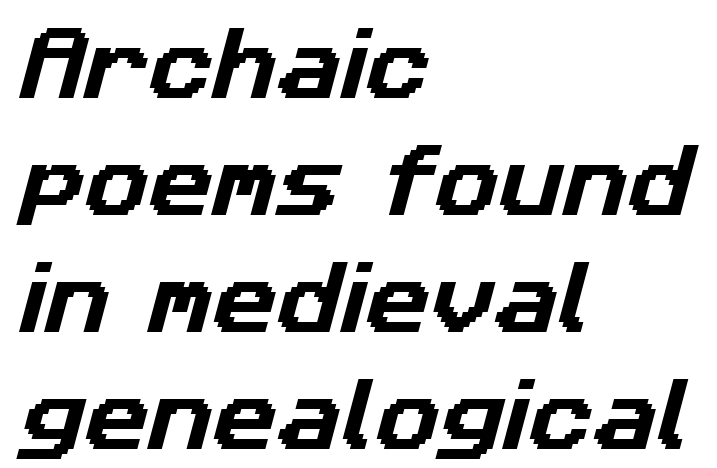
{"serif": "no", "width": "normal", "stroke_contrast": "low", "x_height": "medium", "monospaced": "no", "underline": "no", "align": "left", "line_spacing": "normal", "line_spacing_ratio": 1.48, "letter_spacing": "normal", "letter_spacing_em": 0.0, "glyph_px": 79}
